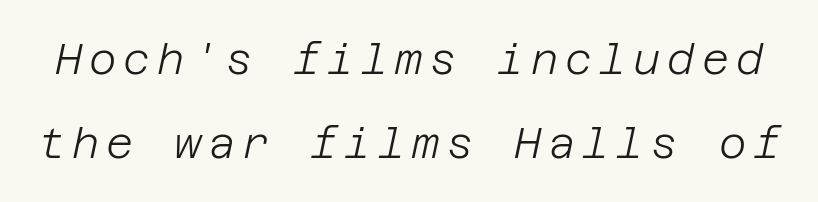
A bare baseline throughout the passage. Is the type heavy? It reads as light-to-regular instead. Leading: increased. If you drew a line through each stem, it would be angled.
